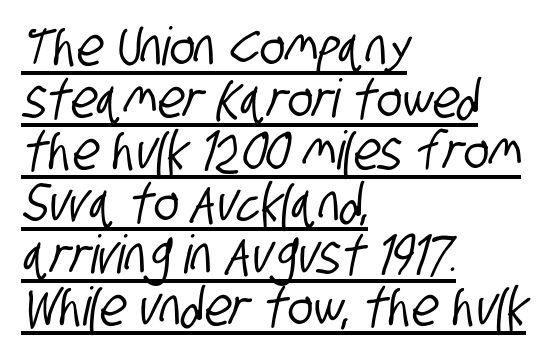
Q: Is the typeface a serif or a sans-serif typeface? A: Sans-serif.
Q: Is the text underlined? A: Yes.
Q: How is the paragraph aligned? A: Left-aligned.
Q: Is the spacing between letters normal or unusually wide? A: Normal.
Q: Is the spacing between lines tight, normal or loose? A: Tight.
Q: Width (condensed, normal, or wide)? A: Condensed.
Q: Stroke contrast? A: Low.
Q: x-height? A: Large.
Q: Monospaced? A: No.
